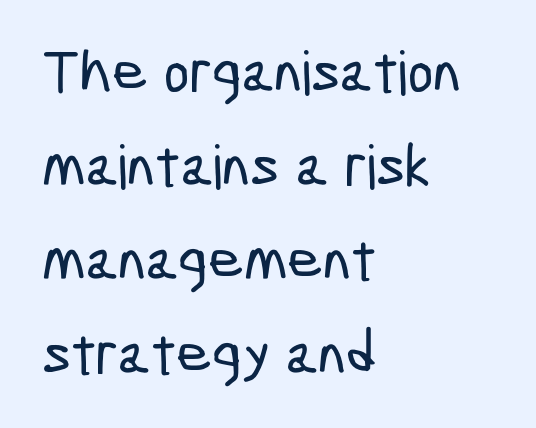
Regarding serifs, this sample does without them. Normally led — the rows are evenly, conventionally spaced. Decoration check: the copy has no underline. The setting favours the left margin, as ordinary paragraphs usually do. In terms of letterspacing, this is plain default setting. The face used here is proportionally spaced, like ordinary book or web type.
